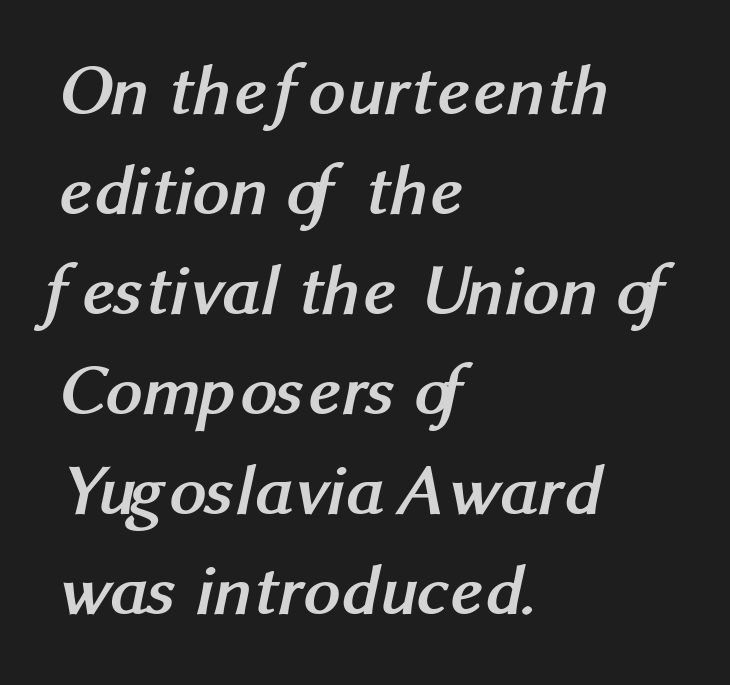
The image shows 73 px semibold sans-serif type; set left-aligned, normal line spacing (1.37x), normal letter spacing, not underlined; medium stroke contrast and a medium x-height.
